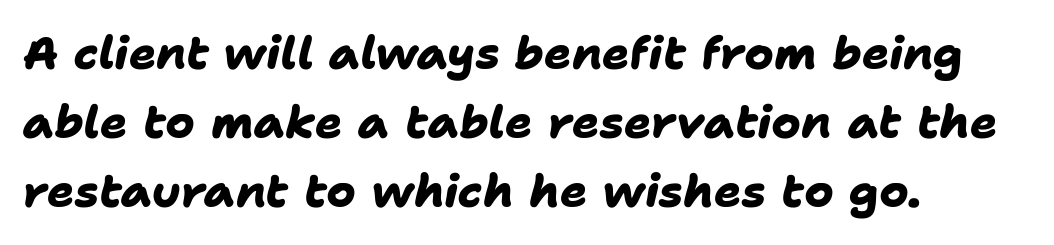
The image shows 45 px heavy sans-serif type; set left-aligned, normal line spacing (1.53x), normal letter spacing, not underlined; low stroke contrast and a medium x-height.
